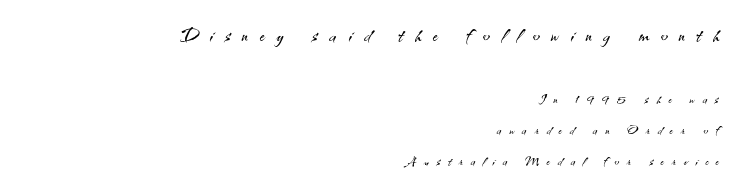
{"bold": "no", "underline": "no", "align": "right", "line_spacing_ratio": 1.84, "letter_spacing": "wide", "letter_spacing_em": 0.46, "larger_block": "first", "size_ratio": 1.53, "glyph_px": 26}
